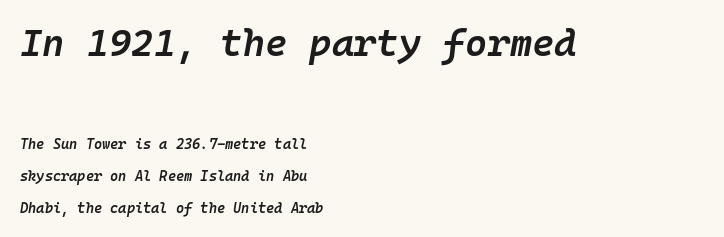
The image shows 38 px semibold type, italic (leaning right), monospaced; set left-aligned, loose line spacing (2.26x), normal letter spacing, not underlined; the first (top) block is 2.71x larger; low stroke contrast and a medium x-height.
